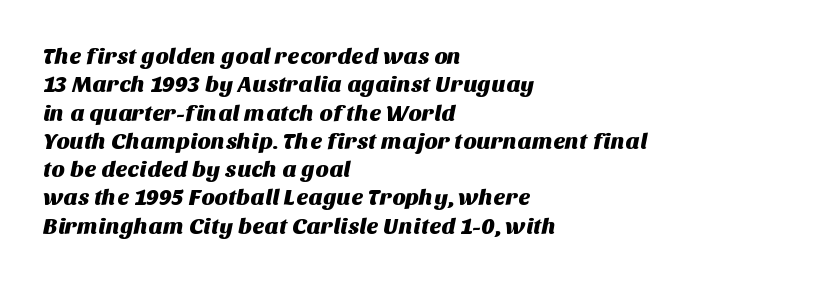
Just letters on the line, the space beneath them empty. Each line starts at the same left margin while the right side varies. These lines keep a tight, regular rhythm from letter to letter.
